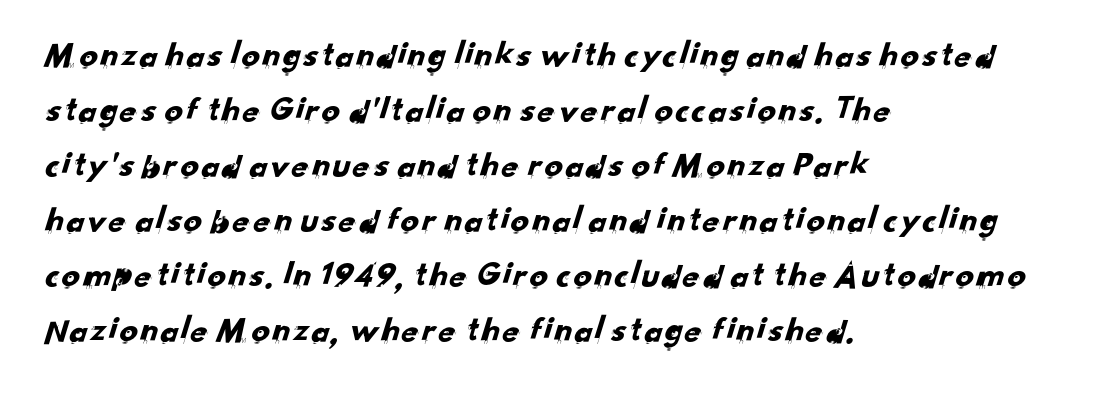
The strip under each line holds only bare page. One glance says typical: line gaps are just what's usual. The glyphs in this specimen are sans serif. This sample uses plain, unmodified letter spacing. Horizontal alignment here is leftward, the default for most running prose. Think of a printed novel: that variable character pitch is what you see here.
